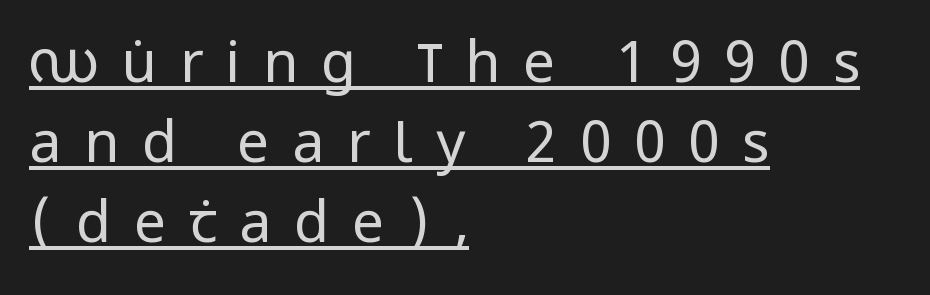
{"serif": "no", "italic": "no", "bold": "no", "weight": "regular", "width": "condensed", "stroke_contrast": "low", "x_height": "large", "monospaced": "no", "underline": "yes", "align": "left", "line_spacing": "normal", "line_spacing_ratio": 1.4, "letter_spacing": "wide", "letter_spacing_em": 0.4, "glyph_px": 57}
